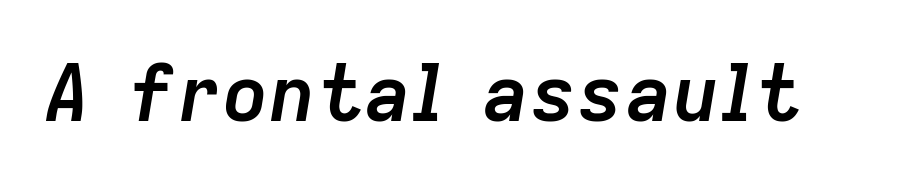
{"italic": "yes", "lean": "right", "slant_degrees": 9, "bold": "yes", "weight": "semibold", "width": "normal", "stroke_contrast": "low", "x_height": "medium", "monospaced": "no", "underline": "no", "letter_spacing": "normal", "letter_spacing_em": 0.0, "glyph_px": 79}
